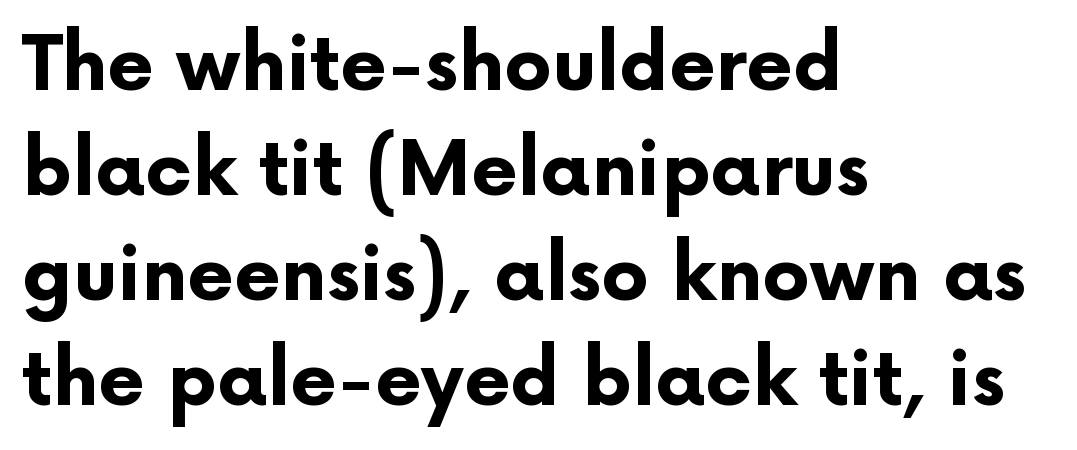
{"serif": "no", "italic": "no", "bold": "yes", "weight": "bold", "width": "normal", "stroke_contrast": "low", "x_height": "medium", "monospaced": "no", "underline": "no", "align": "left", "line_spacing": "normal", "line_spacing_ratio": 1.4, "letter_spacing": "normal", "letter_spacing_em": 0.0, "glyph_px": 75}
